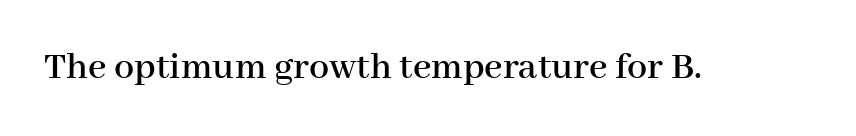
{"serif": "yes", "italic": "no", "width": "normal", "stroke_contrast": "high", "x_height": "medium", "monospaced": "no", "underline": "no", "letter_spacing": "normal", "letter_spacing_em": 0.0, "glyph_px": 40}
